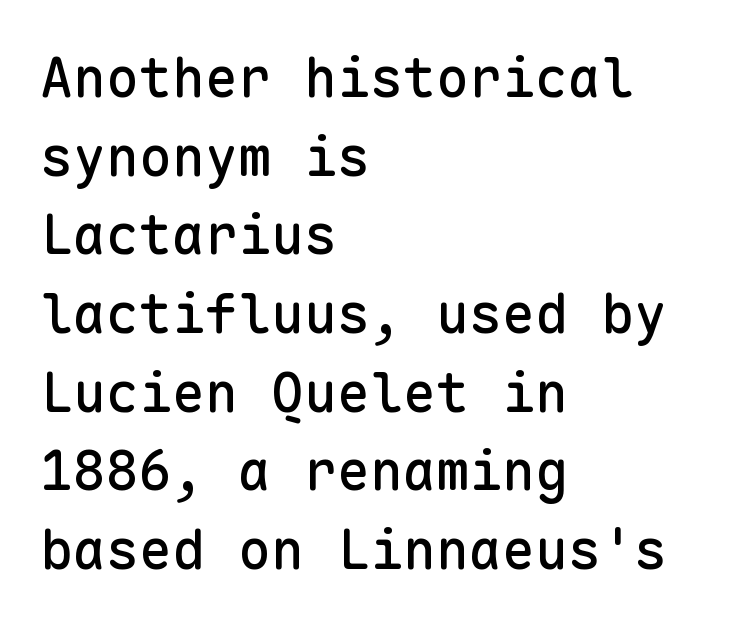
The image shows 55 px sans-serif type, upright, monospaced; set left-aligned, normal line spacing (1.43x), normal letter spacing, not underlined; low stroke contrast and a medium x-height.
